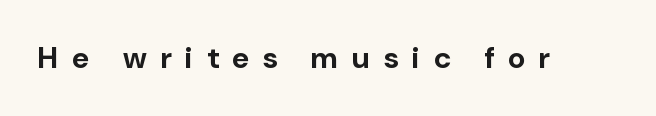
{"serif": "no", "italic": "no", "bold": "yes", "weight": "bold", "width": "normal", "stroke_contrast": "low", "x_height": "medium", "monospaced": "no", "underline": "no", "letter_spacing": "wide", "letter_spacing_em": 0.46, "glyph_px": 30}
